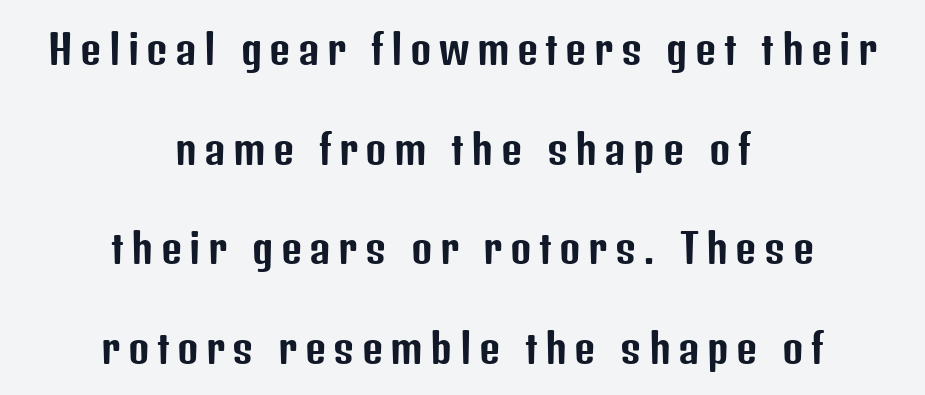
The image shows 41 px condensed sans-serif type, upright; set centered, loose line spacing (2.43x), not underlined; low stroke contrast and a medium x-height.
